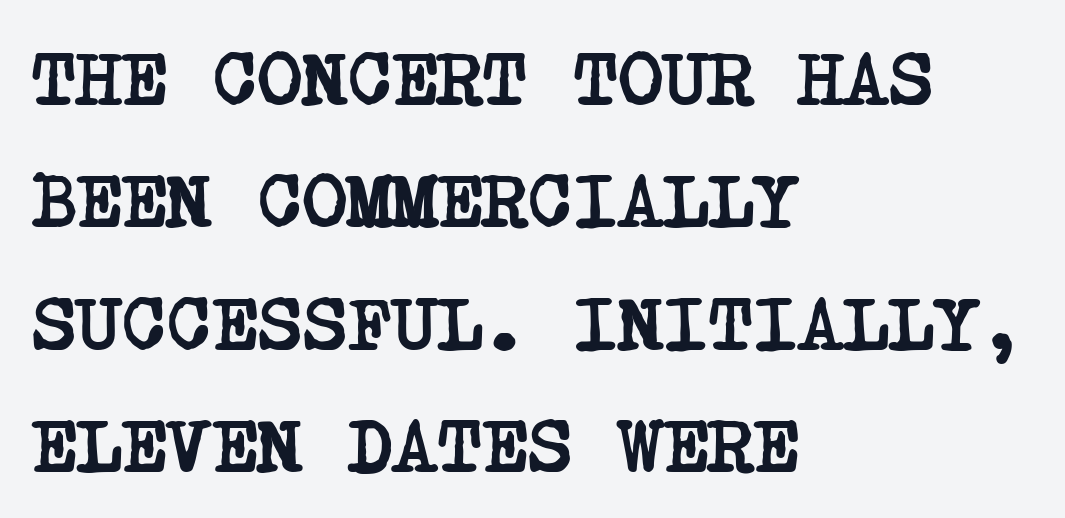
{"serif": "yes", "bold": "yes", "weight": "semibold", "width": "condensed", "stroke_contrast": "low", "x_height": "large", "underline": "no", "align": "left", "line_spacing": "normal", "line_spacing_ratio": 1.59, "letter_spacing": "normal", "letter_spacing_em": 0.0, "glyph_px": 77}
